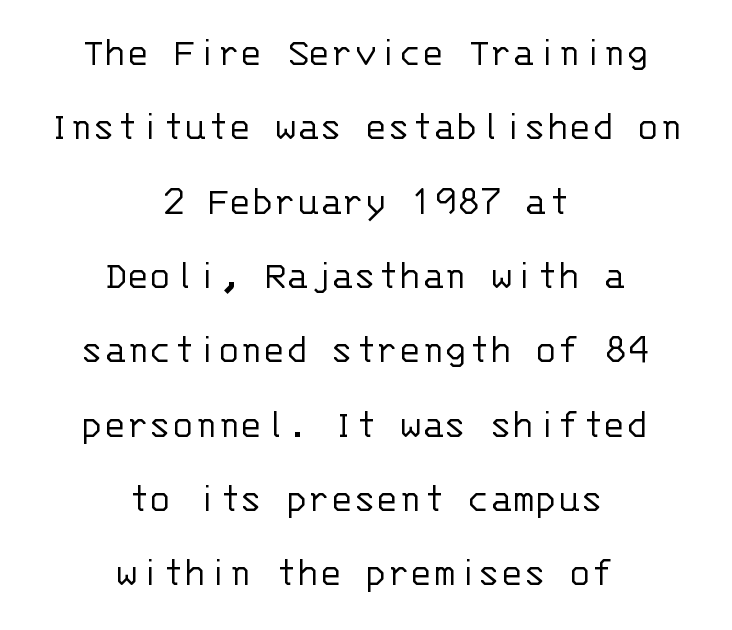
Horizontal alignment here is central, giving a formal, balanced look. Fixed-width glyphs throughout — classic coding-font behaviour. A bare baseline throughout the passage. The rendering keeps characters at their native spacing.
